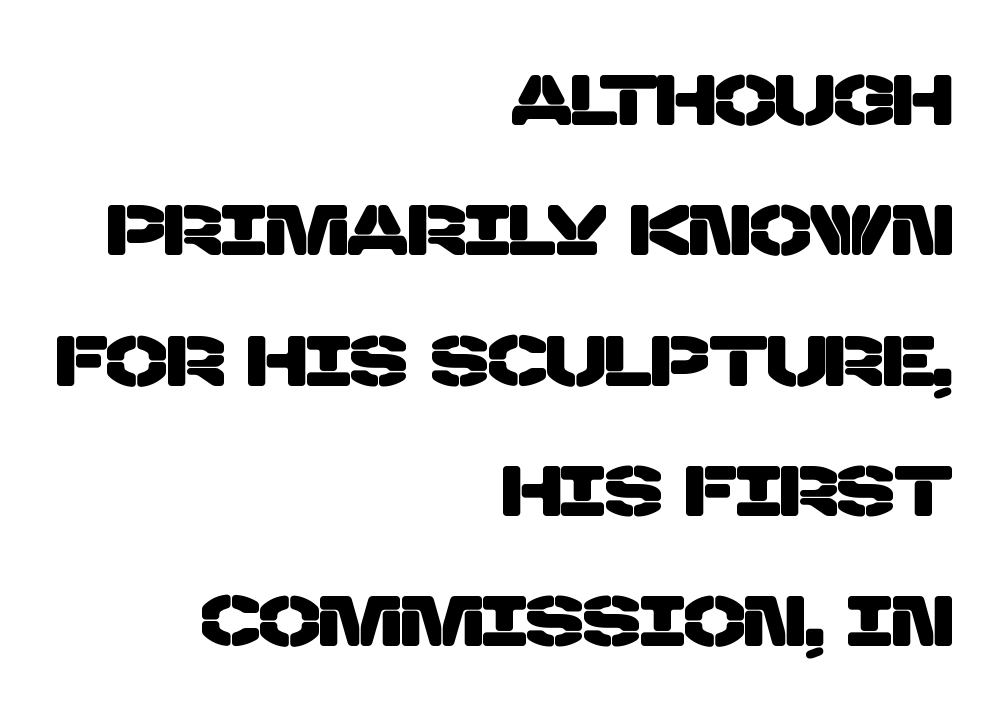
{"serif": "no", "width": "normal", "stroke_contrast": "low", "x_height": "large", "monospaced": "no", "underline": "no", "align": "right", "line_spacing_ratio": 1.81, "letter_spacing": "normal", "letter_spacing_em": 0.0, "glyph_px": 72}
